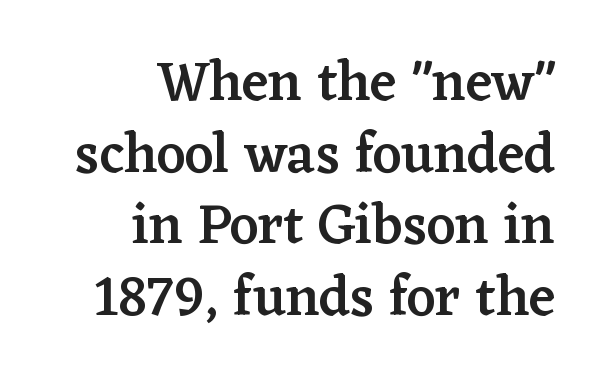
Q: Is the text bold? A: Semi-bold.
Q: Is the text italic (slanted)? A: No, it is upright.
Q: Is the typeface a serif or a sans-serif typeface? A: Serif.
Q: Is the text underlined? A: No.
Q: How is the paragraph aligned? A: Right-aligned.
Q: Is the spacing between letters normal or unusually wide? A: Normal.
Q: Is the spacing between lines tight, normal or loose? A: Normal.
Q: Width (condensed, normal, or wide)? A: Normal.
Q: Stroke contrast? A: Low.
Q: x-height? A: Medium.
Q: Monospaced? A: No.
